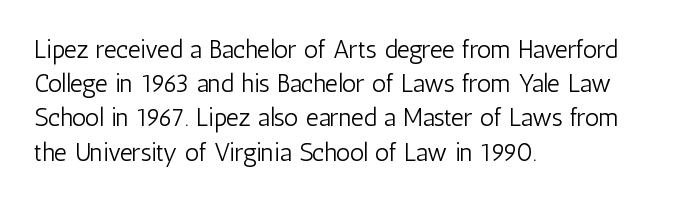
The image shows 25 px text type, upright; set left-aligned, normal line spacing (1.37x), normal letter spacing, not underlined.
